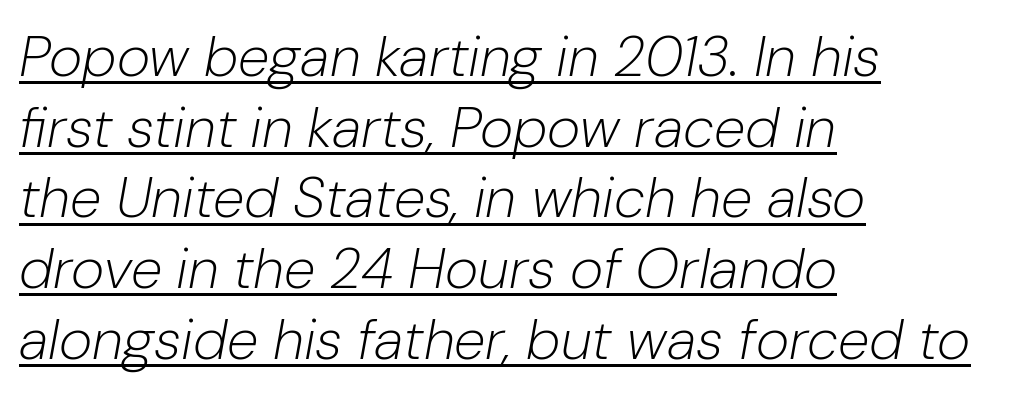
Glance below the letters and you will spot a drawn line. The text block is weighted toward the left margin, trailing off unevenly rightward. This sample has the flowing, uneven cadence of proportional lettering. No extra tracking has been applied to these lines. The weight would be labelled regular, book, light, or lighter still.
